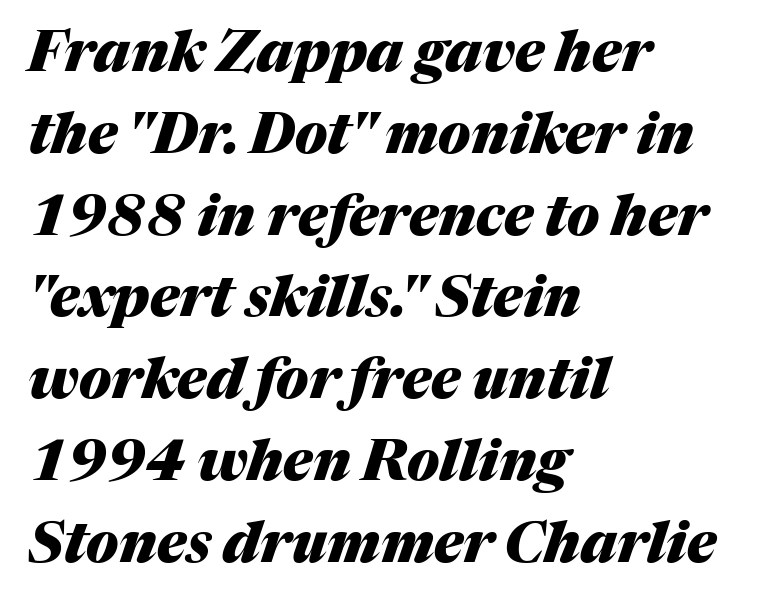
{"italic": "yes", "lean": "right", "slant_degrees": 17, "bold": "yes", "weight": "heavy", "width": "normal", "stroke_contrast": "medium", "x_height": "medium", "monospaced": "no", "underline": "no", "align": "left", "line_spacing": "normal", "line_spacing_ratio": 1.46, "letter_spacing": "normal", "letter_spacing_em": 0.0, "glyph_px": 56}
